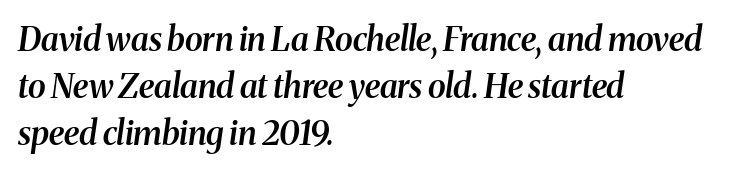
A typesetter would call this leading conventional body-copy spacing. Compared with a centered layout, this one pins lines to the left instead. You could not count columns in this text — the font is proportionally spaced. Strokes here are thickened, but only to semibold level.
